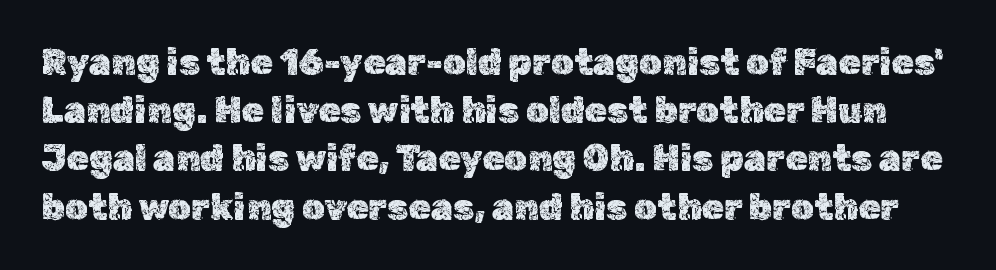
Q: Is the text italic (slanted)? A: No, it is upright.
Q: Is the text underlined? A: No.
Q: Is the spacing between letters normal or unusually wide? A: Normal.
Q: Is the spacing between lines tight, normal or loose? A: Normal.
Q: Width (condensed, normal, or wide)? A: Normal.
Q: x-height? A: Medium.
Q: Monospaced? A: No.
